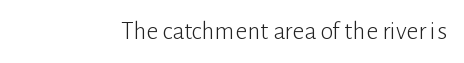
{"italic": "no", "bold": "no", "underline": "no", "letter_spacing": "normal", "letter_spacing_em": 0.0, "glyph_px": 26}
